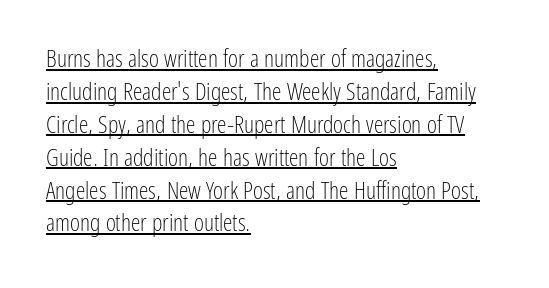
Emphasis is given by a line drawn under the lettering. The passage shown has conventional tracking throughout. The text block is weighted toward the left margin, trailing off unevenly rightward. The letters look calm and open, with moderate or lighter stems. Each new line begins a customary step beneath the previous one. Italic: no, the glyphs are upright roman.
